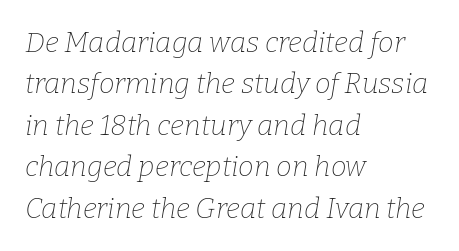
Honestly, the row spacing looks completely unremarkable. Does extra space separate the letters? No, they use regular spacing. In terms of posture, this sample is oblique. The text block is weighted toward the left margin, trailing off unevenly rightward. Proportional: the letters do not fall into vertical columns. Unbolded letterforms with no extra heft.
